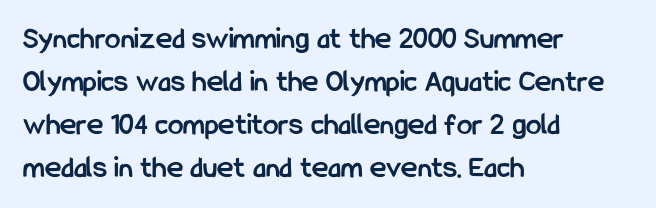
{"serif": "no", "italic": "no", "bold": "yes", "weight": "semibold", "width": "condensed", "stroke_contrast": "low", "x_height": "medium", "monospaced": "no", "underline": "no", "align": "left", "line_spacing": "normal", "line_spacing_ratio": 1.39, "letter_spacing": "normal", "letter_spacing_em": 0.0, "glyph_px": 31}
